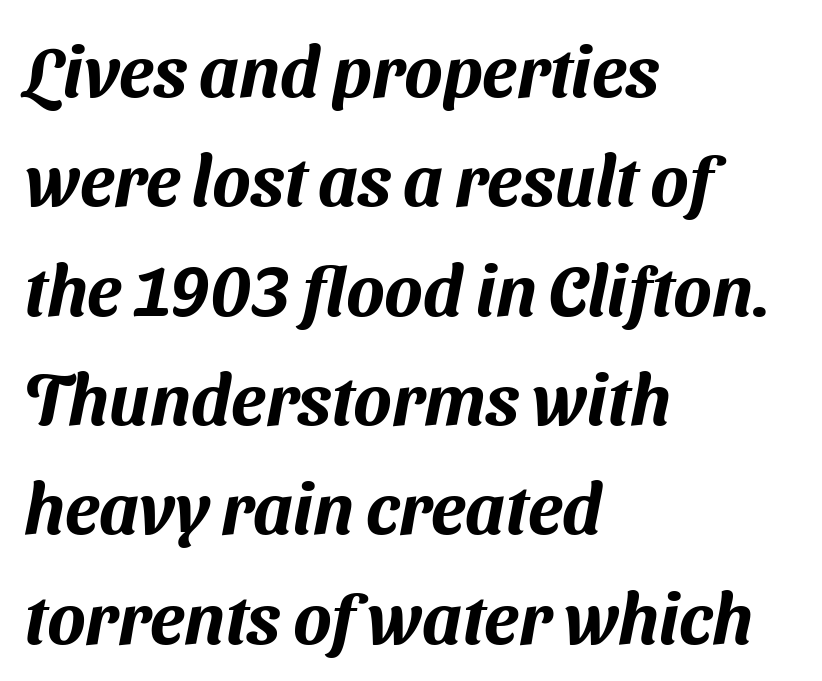
Compared with a centered layout, this one pins lines to the left instead. The face used here is rendered with its standard letterfit. This sample has the flowing, uneven cadence of proportional lettering. A clean baseline with only descenders dipping below it. The line-height multiplier appears to be the usual default. Typographically, this falls in the sans-serif category.
